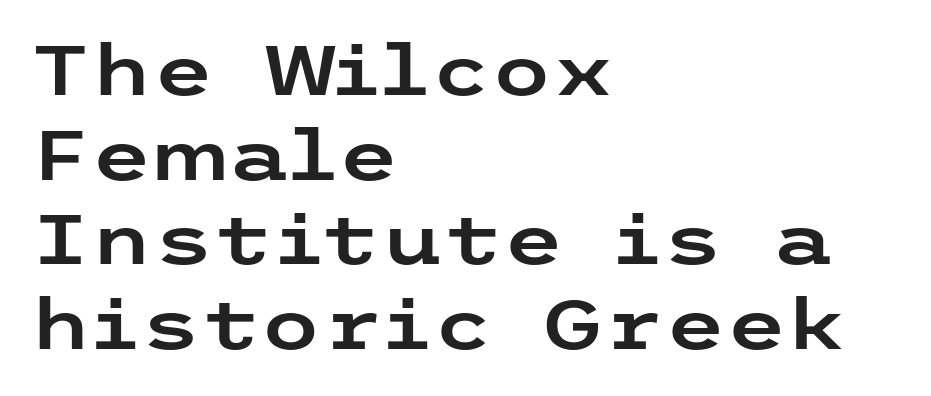
Q: Is the text italic (slanted)? A: No, it is upright.
Q: Is the typeface a serif or a sans-serif typeface? A: Sans-serif.
Q: Is the text underlined? A: No.
Q: How is the paragraph aligned? A: Left-aligned.
Q: Is the spacing between letters normal or unusually wide? A: Normal.
Q: Width (condensed, normal, or wide)? A: Wide.
Q: Stroke contrast? A: Low.
Q: x-height? A: Medium.
